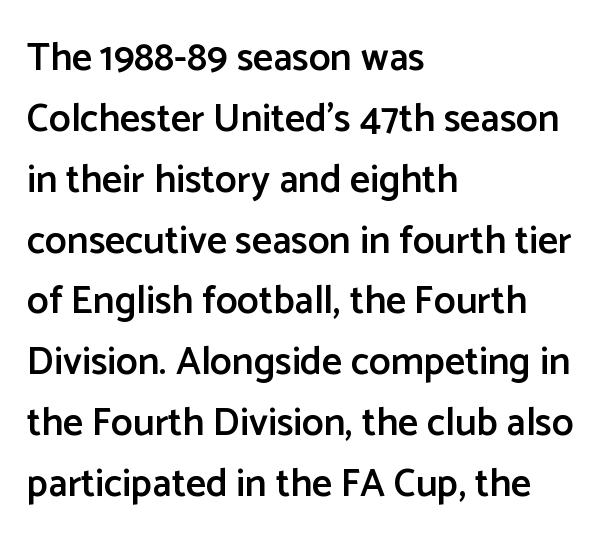
Standard letterfit; no display-style spreading of the glyphs. If you drew a line through each stem, it would be perfectly vertical. Does the type have serifs? No, each stem ends abruptly. This rendering features lettering with no underline.
